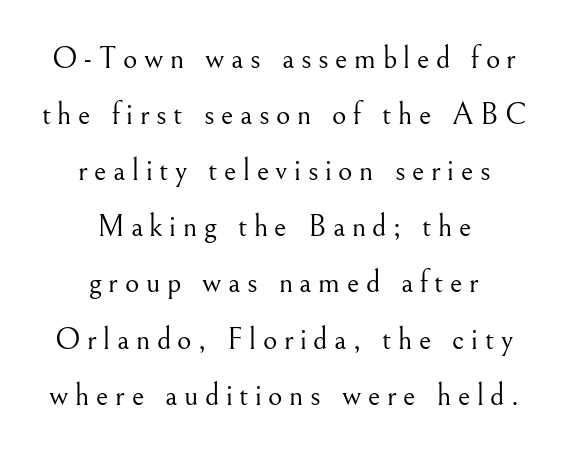
Q: Is the text bold? A: No.
Q: Is the text italic (slanted)? A: No, it is upright.
Q: Is the typeface a serif or a sans-serif typeface? A: Serif.
Q: Is the text underlined? A: No.
Q: How is the paragraph aligned? A: Centered.
Q: Is the spacing between letters normal or unusually wide? A: Unusually wide.
Q: Width (condensed, normal, or wide)? A: Normal.
Q: Stroke contrast? A: Medium.
Q: x-height? A: Small.
Q: Monospaced? A: No.
